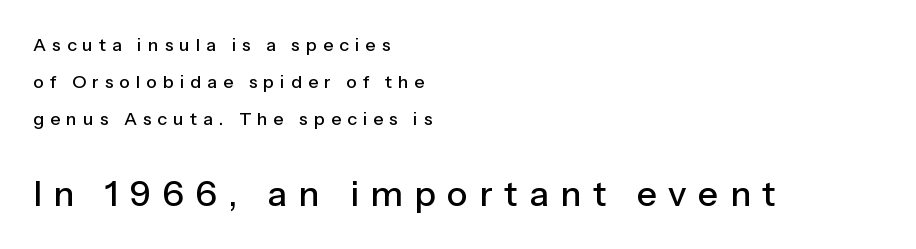
Q: Is the text italic (slanted)? A: No, it is upright.
Q: Is the typeface a serif or a sans-serif typeface? A: Sans-serif.
Q: Is the text underlined? A: No.
Q: How is the paragraph aligned? A: Left-aligned.
Q: Is the spacing between letters normal or unusually wide? A: Unusually wide.
Q: Is the spacing between lines tight, normal or loose? A: Loose.
Q: Which block of text is set in a larger size, the first (top) or the second (bottom)? A: The second (bottom) one.
Q: Width (condensed, normal, or wide)? A: Normal.
Q: Stroke contrast? A: Low.
Q: x-height? A: Medium.
Q: Monospaced? A: No.
